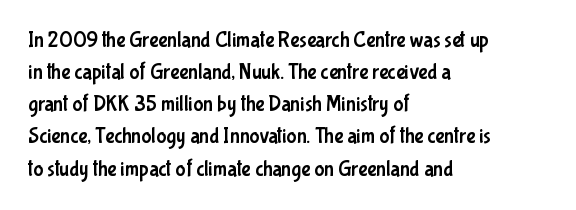
Q: Is the text italic (slanted)? A: No, it is upright.
Q: Is the text underlined? A: No.
Q: How is the paragraph aligned? A: Left-aligned.
Q: Is the spacing between letters normal or unusually wide? A: Normal.
Q: Is the spacing between lines tight, normal or loose? A: Normal.
